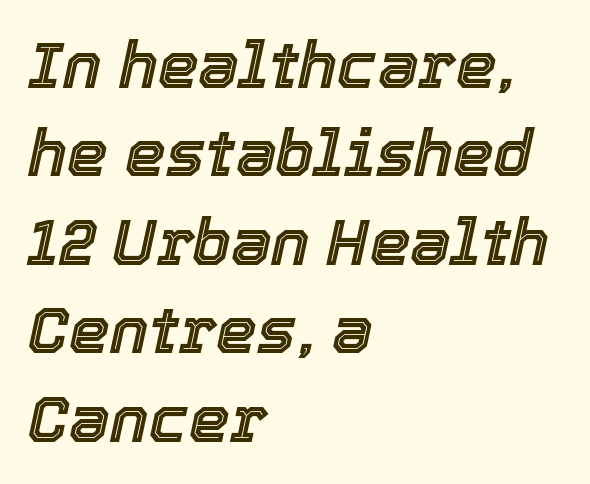
{"italic": "yes", "lean": "right", "slant_degrees": 12, "width": "normal", "x_height": "medium", "monospaced": "no", "underline": "no", "align": "left", "line_spacing": "normal", "line_spacing_ratio": 1.36, "letter_spacing": "normal", "letter_spacing_em": 0.0, "glyph_px": 65}
